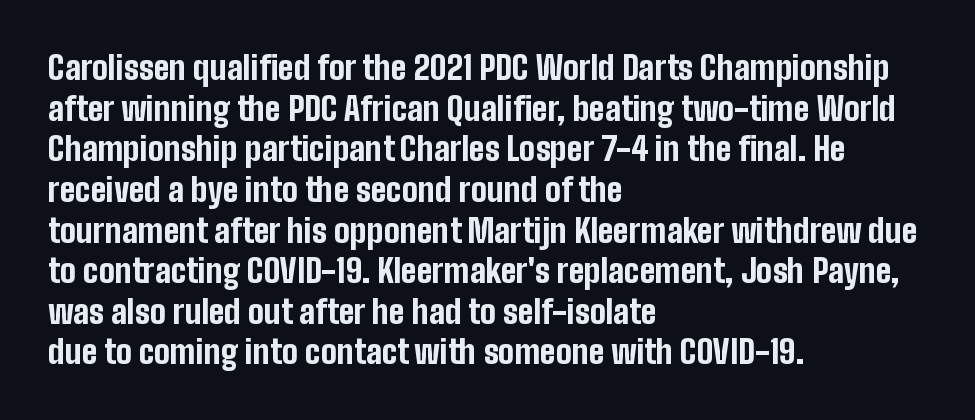
{"serif": "no", "italic": "no", "bold": "yes", "weight": "bold", "width": "condensed", "stroke_contrast": "low", "x_height": "medium", "monospaced": "no", "underline": "no", "align": "left", "line_spacing": "normal", "line_spacing_ratio": 1.27, "letter_spacing": "normal", "letter_spacing_em": 0.0, "glyph_px": 32}
